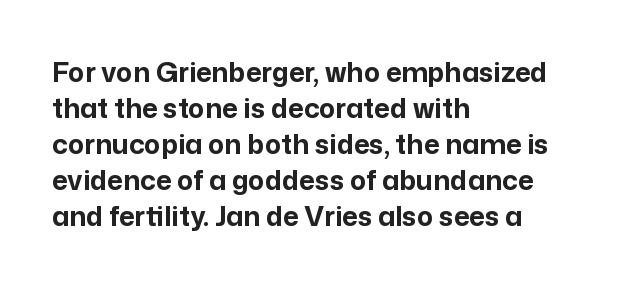
Is there much room between lines? A standard amount, neither cramped nor airy. This rendering features lettering with no underline. The typography opts for an upright posture over an oblique one. Standard letterfit; no display-style spreading of the glyphs. Line starts are locked; line ends wander. Heavy-handed strokes throughout: this text is bold.
